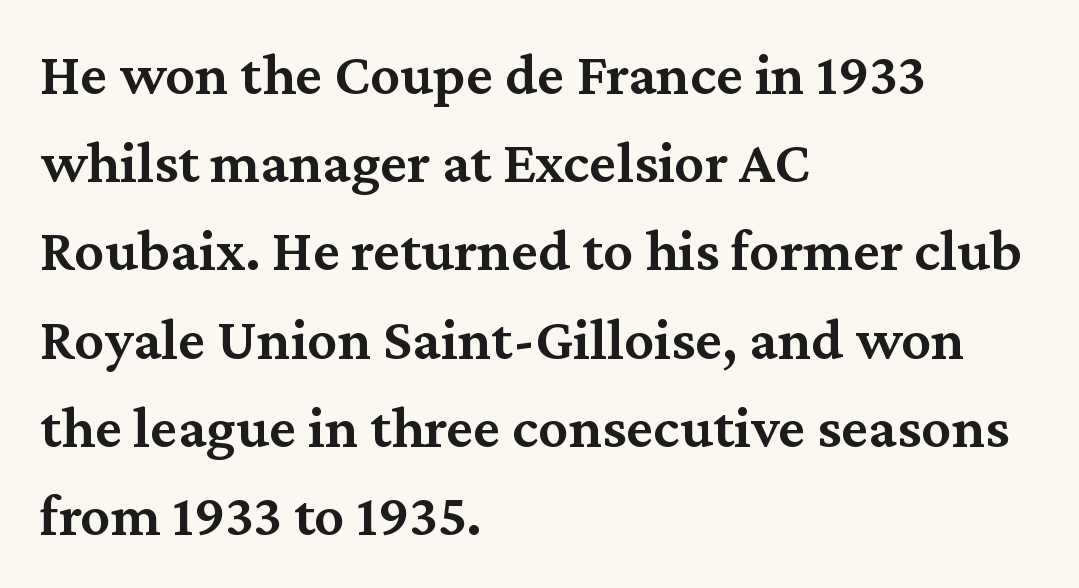
{"serif": "yes", "italic": "no", "bold": "semi", "weight": "semibold", "width": "normal", "stroke_contrast": "medium", "x_height": "medium", "monospaced": "no", "underline": "no", "align": "left", "line_spacing": "normal", "line_spacing_ratio": 1.47, "letter_spacing": "normal", "letter_spacing_em": 0.0, "glyph_px": 60}
